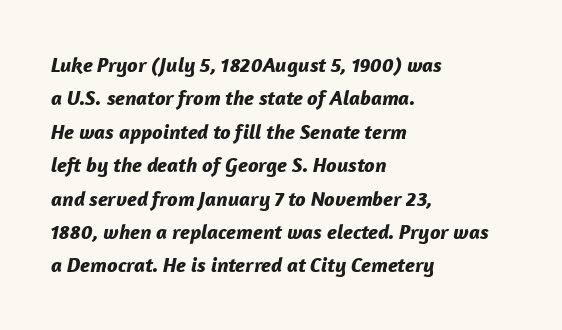
The image shows 21 px bold type, italic (leaning right); set left-aligned, normal line spacing (1.59x), normal letter spacing, not underlined.
